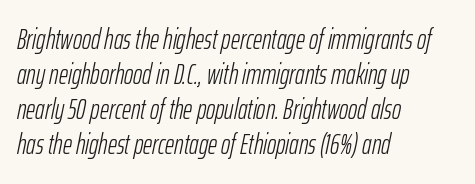
{"italic": "yes", "lean": "right", "slant_degrees": 12, "bold": "no", "weight": "light", "width": "condensed", "stroke_contrast": "low", "x_height": "medium", "monospaced": "no", "underline": "no", "align": "left", "line_spacing": "normal", "line_spacing_ratio": 1.25, "letter_spacing": "normal", "letter_spacing_em": 0.0, "glyph_px": 28}
